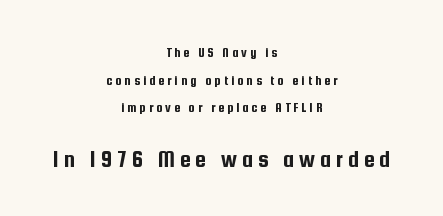
Posture: vertical. This rendering features lettering with no underline. The horizontal fit of the characters is loose and conspicuously gappy. The letters in the lower block stand taller than those in the block above.
